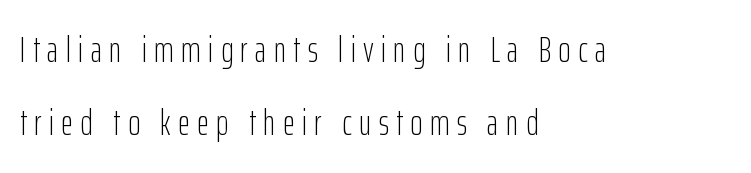
The typeface has the unassuming heft of standard copy or less. This is the regular roman posture of the typeface. Do the characters align in a grid? No, the font is proportional. The passage is arranged the way most books set body copy — flush left. Students, observe: this is what heavily led, spacious text looks like. What stands out about the letter spacing? Its width — letters are far apart.
